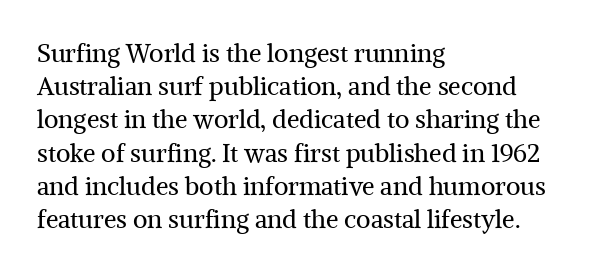
These lines sit exactly where default settings would place them. Decoration check: the copy has no underline. The typeface has the unassuming heft of standard copy or less. Horizontal alignment here is leftward, the default for most running prose.
